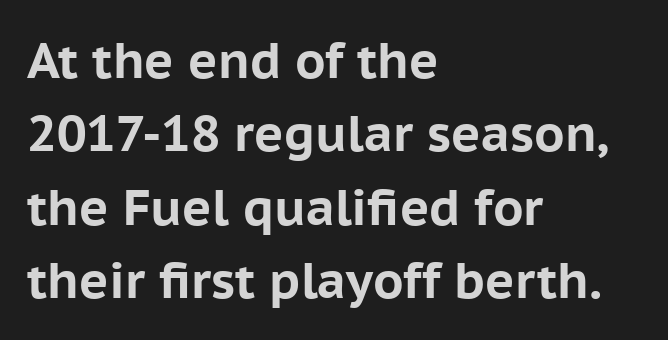
Emphasis by weight is at full strength: bold. In terms of posture, this sample is upright. Descenders are the only things crossing below the line. The glyphs in this specimen are sans serif. The setting favours the left margin, as ordinary paragraphs usually do.
